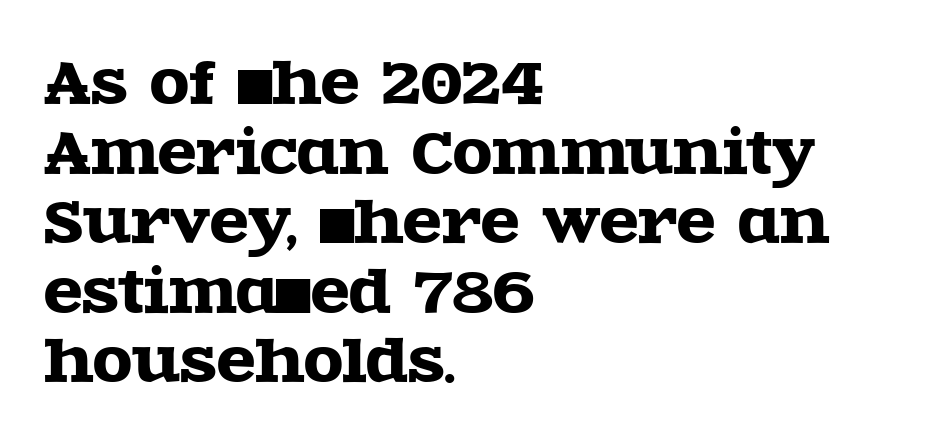
The rag falls on the right side of this text block. Check the space under the baseline: it is left empty. Varying glyph widths throughout — classic text-font behaviour. Quick note: not italic, upright. The text was rendered using a seriffed face with decorative stroke endings. Between one letter and the next there's only the usual sliver of space.
